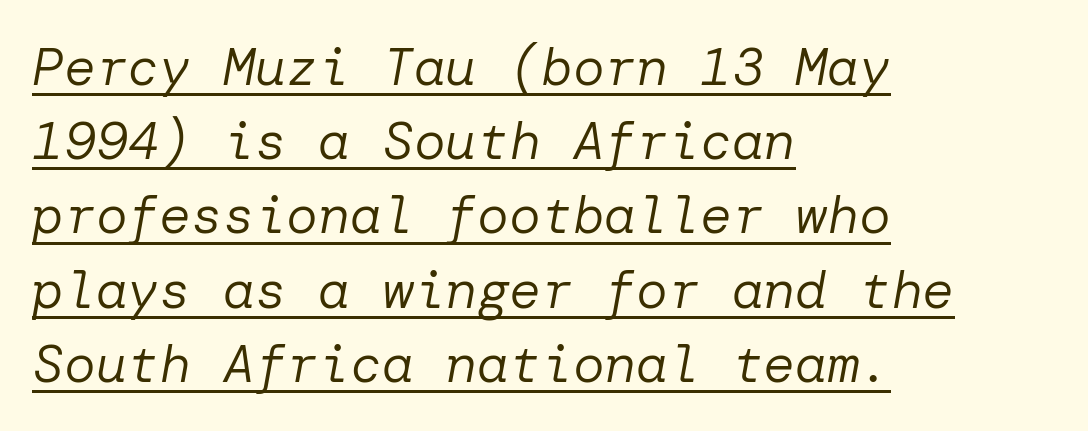
The image shows 53 px regular-weight type, italic (leaning right); set left-aligned, normal line spacing (1.4x), normal letter spacing, underlined; low stroke contrast and a medium x-height.
